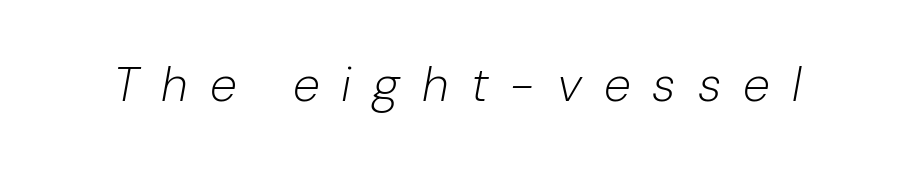
Q: Is the text bold? A: No.
Q: Is the text italic (slanted)? A: Yes, it leans right by about 10 degrees.
Q: Is the text underlined? A: No.
Q: Is the spacing between letters normal or unusually wide? A: Unusually wide.
Q: Width (condensed, normal, or wide)? A: Normal.
Q: Stroke contrast? A: Low.
Q: x-height? A: Medium.
Q: Monospaced? A: No.
